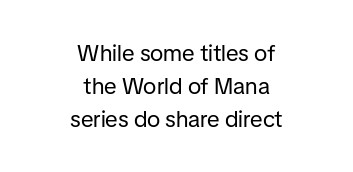
The letters look calm and open, with moderate or lighter stems. Italic: no, the glyphs are upright roman. Compared with typical paragraphs, the rows here are spaced about the same. The face used here is rendered with its standard letterfit. These lines stack symmetrically, like a column narrowing and widening about its center. Honestly, there is no underline to notice here at all.
